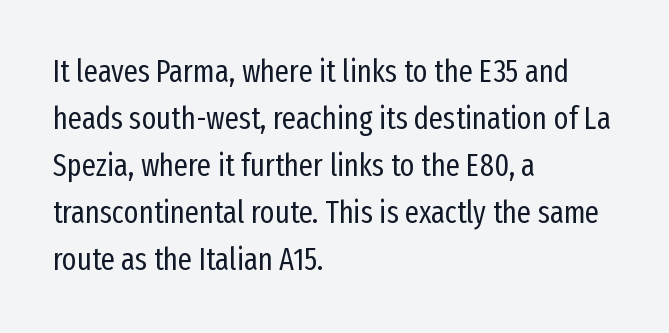
Reading down the column, the eye jumps a familiar distance to each next line. No chunkiness to these letters — they're not bold. Characters remain perfectly vertical along every line. The rendering uses natural spacing where letterforms have individual widths. Short note: letters normally spaced.
